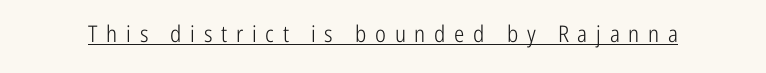
Decoration check: the copy is underlined. If you drew a line through each stem, it would be perfectly vertical. The letters are spread apart with noticeably loose tracking. Summary of weight: not heavy and not bold.
